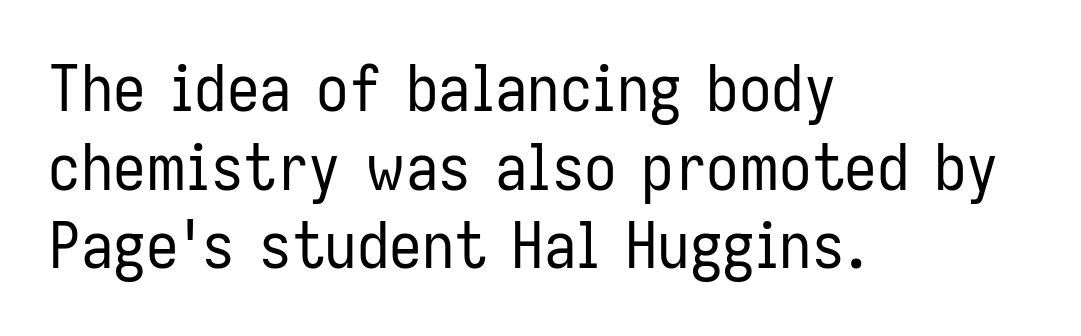
Nobody touched the tracking dial on this one. Each row of text sits above clean, open space. The text was rendered using a sans face with plain stroke endings. Stems here are at most as thick as an everyday book face.
